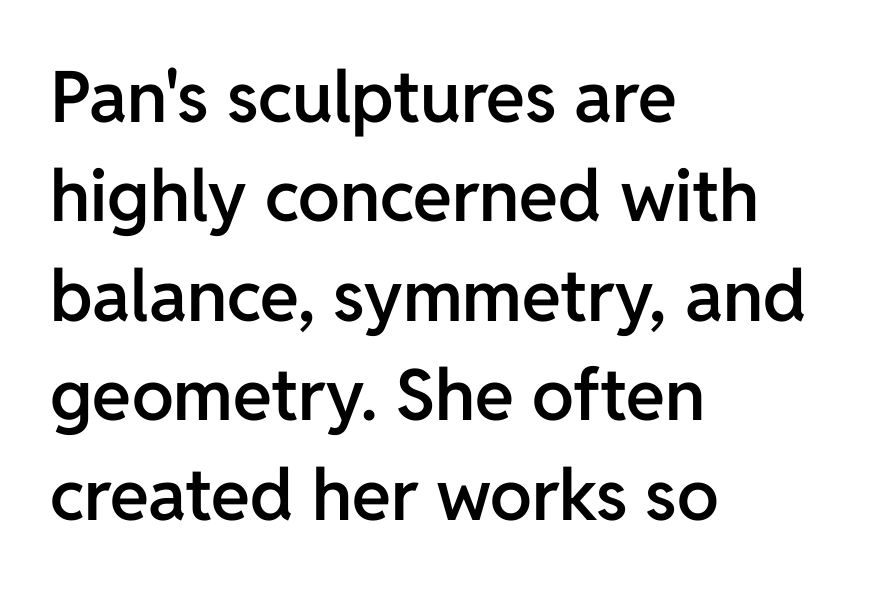
Q: Is the text bold? A: Semi-bold.
Q: Is the text italic (slanted)? A: No, it is upright.
Q: Is the typeface a serif or a sans-serif typeface? A: Sans-serif.
Q: Is the text underlined? A: No.
Q: How is the paragraph aligned? A: Left-aligned.
Q: Is the spacing between letters normal or unusually wide? A: Normal.
Q: Is the spacing between lines tight, normal or loose? A: Normal.
Q: Width (condensed, normal, or wide)? A: Normal.
Q: Stroke contrast? A: Low.
Q: x-height? A: Medium.
Q: Monospaced? A: No.
